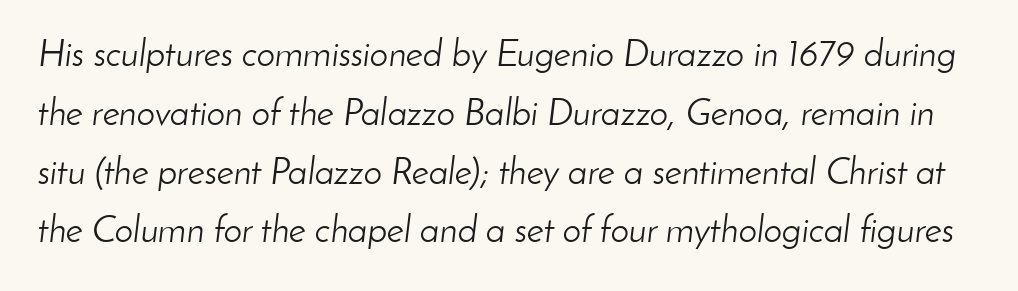
{"italic": "yes", "lean": "right", "slant_degrees": 8, "bold": "no", "weight": "light", "width": "normal", "stroke_contrast": "low", "x_height": "small", "monospaced": "no", "underline": "no", "line_spacing": "normal", "line_spacing_ratio": 1.59, "letter_spacing": "normal", "letter_spacing_em": 0.0, "glyph_px": 37}
